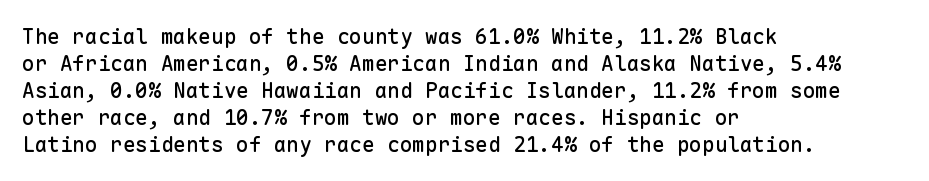
No word sits above an underline. Rendered with straight, roman letterforms. A typesetter would call this leading conventional body-copy spacing. Nothing unusual about the tracking: characters are spaced as the font intends. Line starts are locked; line ends wander.
